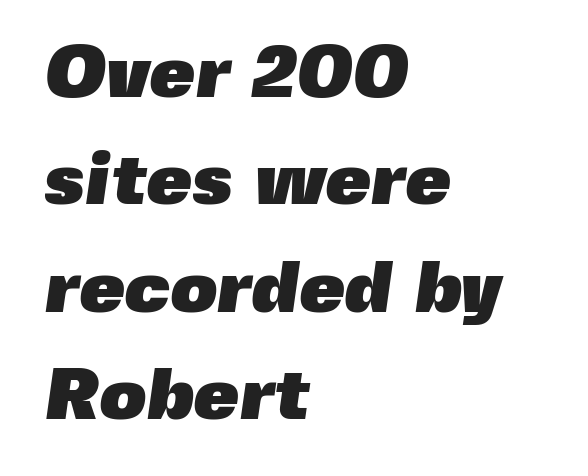
The image shows 73 px heavy sans-serif type; set left-aligned, normal line spacing (1.47x), normal letter spacing, not underlined; a medium x-height.
